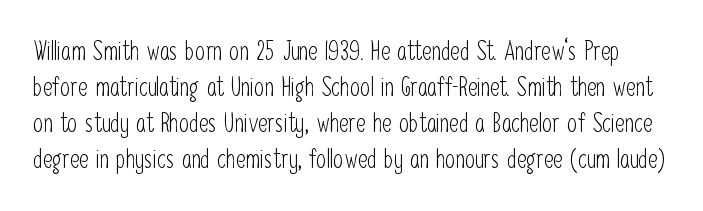
The image shows 26 px text type, upright; set normal line spacing (1.38x), normal letter spacing, not underlined.
